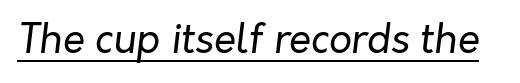
{"italic": "yes", "lean": "right", "slant_degrees": 7, "bold": "no", "weight": "regular", "width": "normal", "stroke_contrast": "low", "x_height": "medium", "monospaced": "no", "underline": "yes", "letter_spacing": "normal", "letter_spacing_em": 0.0, "glyph_px": 40}
